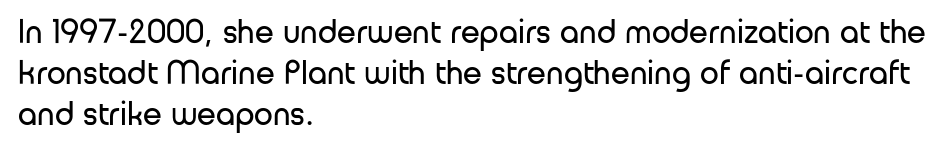
{"serif": "no", "italic": "no", "bold": "no", "weight": "regular", "width": "normal", "stroke_contrast": "low", "x_height": "medium", "monospaced": "no", "underline": "no", "align": "left", "line_spacing_ratio": 1.21, "letter_spacing": "normal", "letter_spacing_em": 0.0, "glyph_px": 34}
